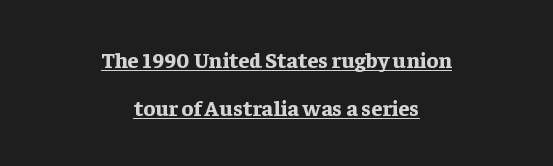
The passage shown stacks its lines with a broad gap. This sample is center-justified, so both line endings float freely. Every stem runs plumb, perpendicular to the baseline. The rendering uses the underline text-decoration.
